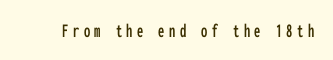
{"italic": "no", "underline": "no", "letter_spacing": "wide", "letter_spacing_em": 0.22, "glyph_px": 20}
